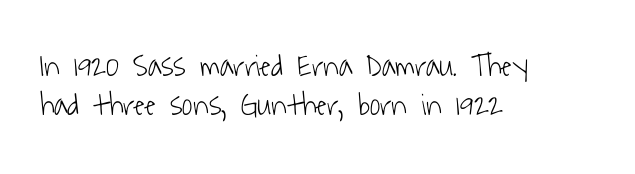
The image shows 32 px light, condensed sans-serif type; set left-aligned, line spacing 1.22x, normal letter spacing, not underlined; low stroke contrast and a medium x-height.
